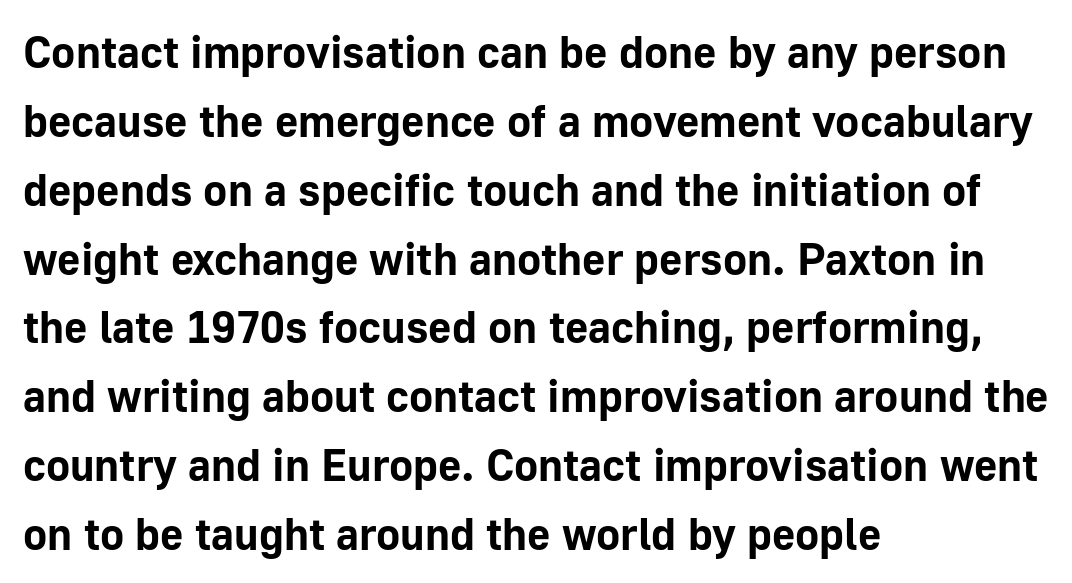
This sample uses plain, unmodified letter spacing. I'd describe the lettering as bold — thick and assertive. Examine the stroke ends and you'll find no serifs. Ascenders rise straight up at ninety degrees. One glance says typical: line gaps are just what's usual. Clear beneath every line of the passage.
